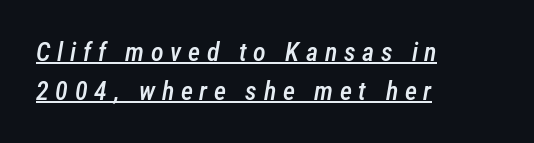
Q: Is the text bold? A: Semi-bold.
Q: Is the text italic (slanted)? A: Yes, it leans right by about 12 degrees.
Q: Is the text underlined? A: Yes.
Q: How is the paragraph aligned? A: Left-aligned.
Q: Is the spacing between letters normal or unusually wide? A: Unusually wide.
Q: Is the spacing between lines tight, normal or loose? A: Normal.
